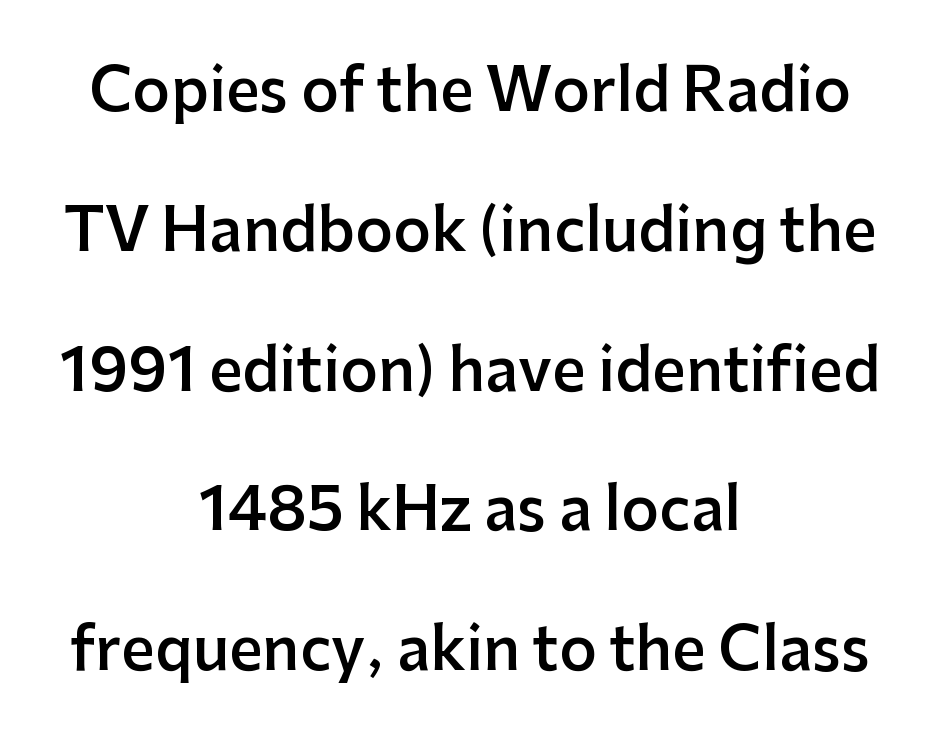
Q: Is the text bold? A: Semi-bold.
Q: Is the text italic (slanted)? A: No, it is upright.
Q: Is the typeface a serif or a sans-serif typeface? A: Sans-serif.
Q: Is the text underlined? A: No.
Q: How is the paragraph aligned? A: Centered.
Q: Is the spacing between letters normal or unusually wide? A: Normal.
Q: Is the spacing between lines tight, normal or loose? A: Loose.
Q: Width (condensed, normal, or wide)? A: Normal.
Q: Stroke contrast? A: Low.
Q: x-height? A: Medium.
Q: Monospaced? A: No.
